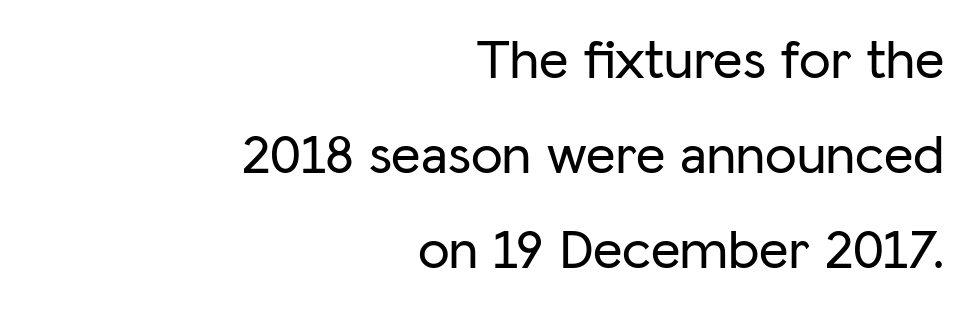
Every stem runs plumb, perpendicular to the baseline. Examine the stroke ends and you'll find no serifs. Leading: standard. Type without underlining. The passage is arranged like a letterhead date or caption credit — flush right.
